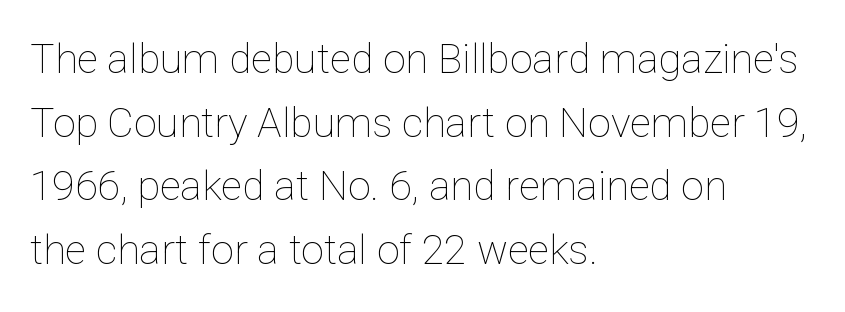
This rendering features lettering with no underline. Left-aligned paragraph, ragged on the right. Between one letter and the next there's only the usual sliver of space. The passage shown is typed in a proportional face where columns would drift. This is not heavy type; no bold has been used.
